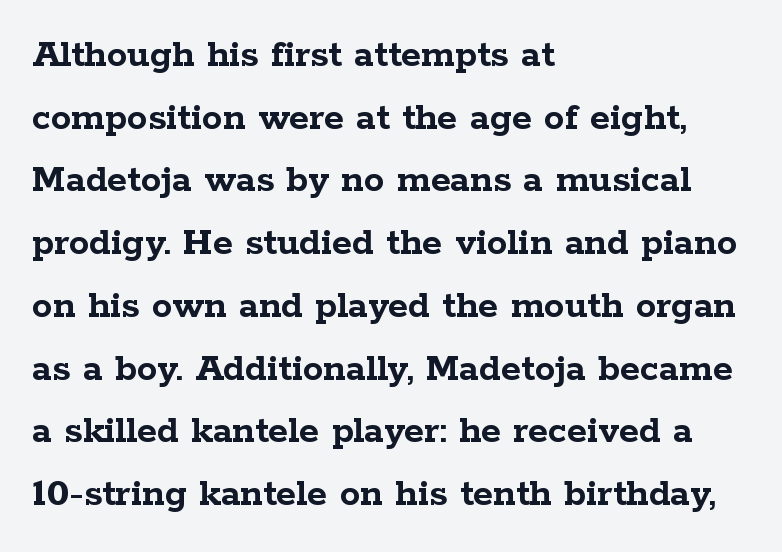
Q: Is the text bold? A: Yes.
Q: Is the text italic (slanted)? A: No, it is upright.
Q: Is the typeface a serif or a sans-serif typeface? A: Serif.
Q: Is the text underlined? A: No.
Q: How is the paragraph aligned? A: Left-aligned.
Q: Is the spacing between letters normal or unusually wide? A: Normal.
Q: Is the spacing between lines tight, normal or loose? A: Normal.
Q: Width (condensed, normal, or wide)? A: Wide.
Q: Stroke contrast? A: Low.
Q: x-height? A: Medium.
Q: Monospaced? A: No.
